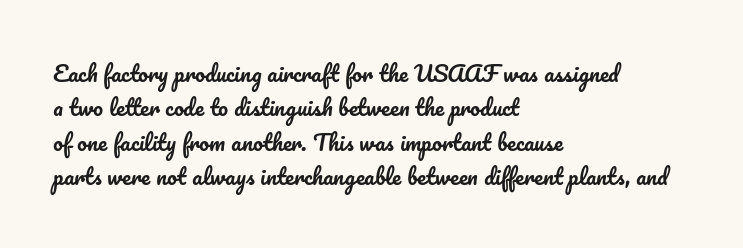
Q: Is the text italic (slanted)? A: Yes.
Q: Is the text underlined? A: No.
Q: How is the paragraph aligned? A: Left-aligned.
Q: Is the spacing between letters normal or unusually wide? A: Normal.
Q: Is the spacing between lines tight, normal or loose? A: Normal.
